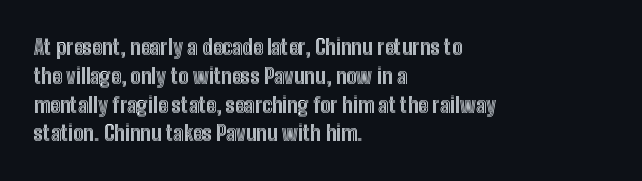
The image shows 21 px text type, upright; set left-aligned, normal line spacing (1.37x), normal letter spacing, not underlined.
